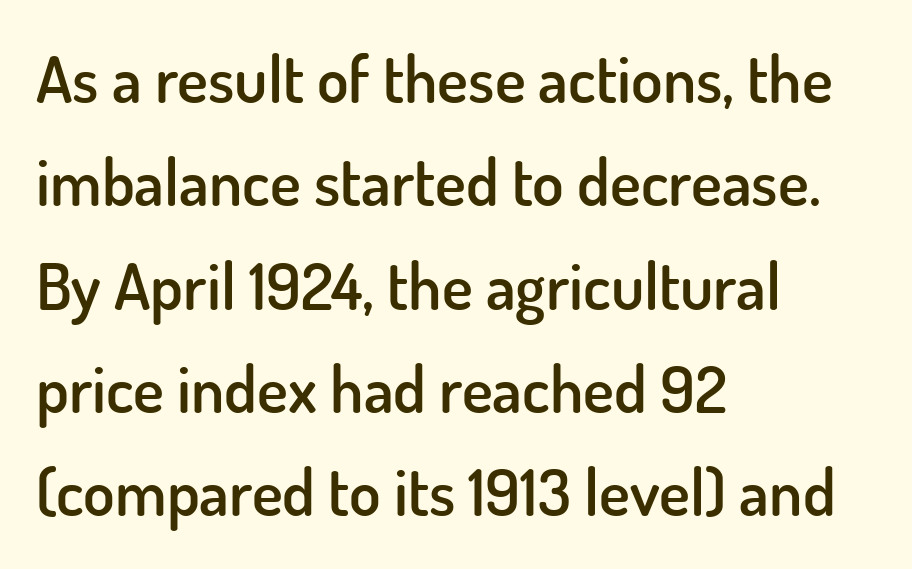
Q: Is the text bold? A: Semi-bold.
Q: Is the text italic (slanted)? A: No, it is upright.
Q: Is the typeface a serif or a sans-serif typeface? A: Sans-serif.
Q: Is the text underlined? A: No.
Q: How is the paragraph aligned? A: Left-aligned.
Q: Is the spacing between letters normal or unusually wide? A: Normal.
Q: Is the spacing between lines tight, normal or loose? A: Normal.
Q: Width (condensed, normal, or wide)? A: Normal.
Q: Stroke contrast? A: Low.
Q: x-height? A: Small.
Q: Monospaced? A: No.
